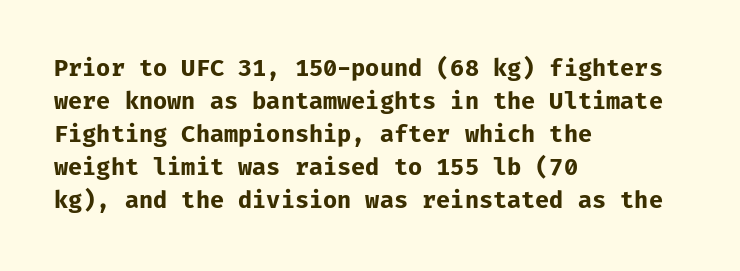
The image shows 23 px bold type, upright; set left-aligned, normal line spacing (1.44x), normal letter spacing, not underlined.
